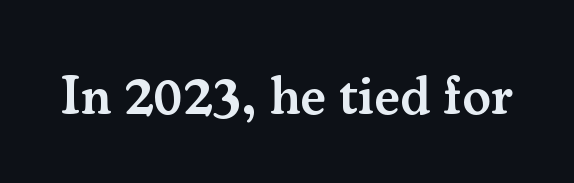
Q: Is the text bold? A: Semi-bold.
Q: Is the text italic (slanted)? A: No, it is upright.
Q: Is the typeface a serif or a sans-serif typeface? A: Serif.
Q: Is the text underlined? A: No.
Q: Is the spacing between letters normal or unusually wide? A: Normal.
Q: Width (condensed, normal, or wide)? A: Normal.
Q: Stroke contrast? A: Medium.
Q: x-height? A: Small.
Q: Monospaced? A: No.
